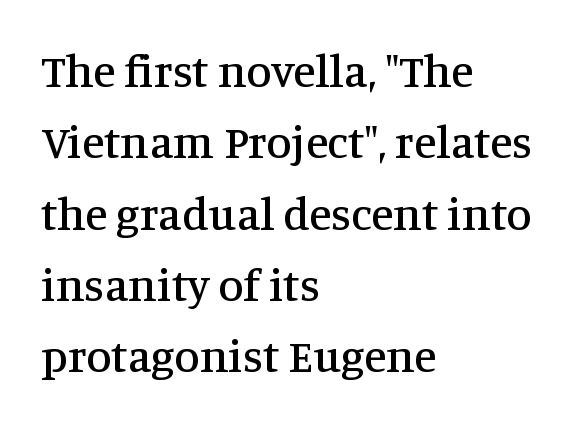
Glance below the letters and you will spot only blank space. Quick note: not italic, upright. The designer left line spacing at the default. Is this a fixed-width face? No — the glyphs have proportional, varying widths. These lines are composed in type with serifs.
